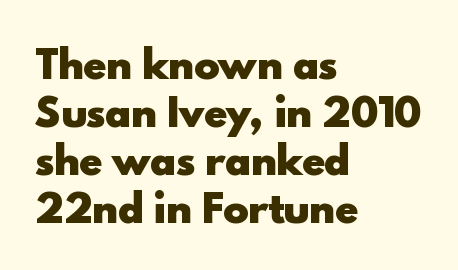
{"serif": "no", "italic": "no", "bold": "yes", "weight": "heavy", "width": "normal", "x_height": "small", "monospaced": "no", "underline": "no", "align": "left", "line_spacing": "normal", "line_spacing_ratio": 1.26, "letter_spacing": "normal", "letter_spacing_em": 0.0, "glyph_px": 38}
